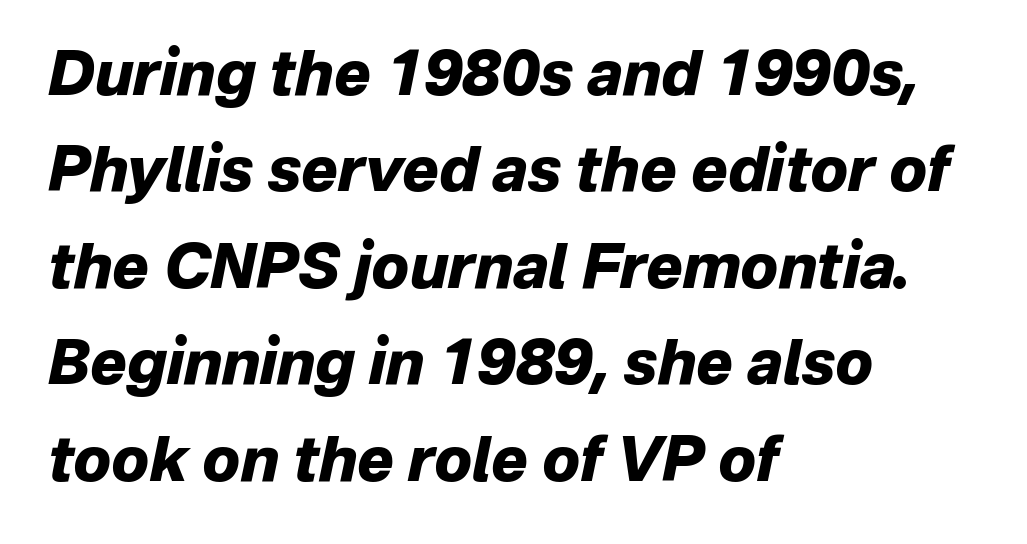
Q: Is the text bold? A: Yes.
Q: Is the text italic (slanted)? A: Yes, it leans right by about 12 degrees.
Q: Is the text underlined? A: No.
Q: How is the paragraph aligned? A: Left-aligned.
Q: Is the spacing between letters normal or unusually wide? A: Normal.
Q: Is the spacing between lines tight, normal or loose? A: Normal.
Q: Width (condensed, normal, or wide)? A: Normal.
Q: Stroke contrast? A: Low.
Q: x-height? A: Medium.
Q: Monospaced? A: No.
